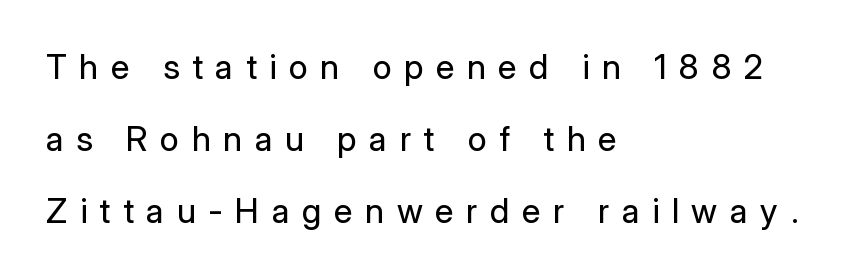
The image shows 34 px regular-weight sans-serif type, upright; set left-aligned, loose line spacing (2.12x), unusually wide letter spacing (+0.37 em), not underlined; low stroke contrast and a medium x-height.
